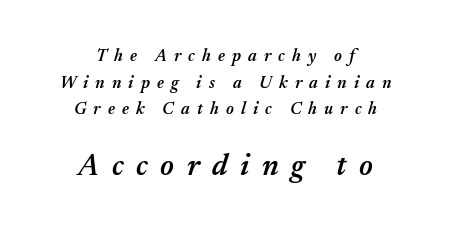
The image shows 30 px semibold type, italic (leaning right); set centered, normal line spacing (1.57x), unusually wide letter spacing (+0.42 em), not underlined; the second (bottom) block is 1.76x larger; medium stroke contrast and a medium x-height.
